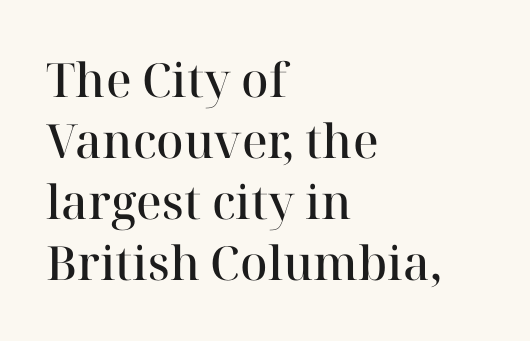
Q: Is the text bold? A: Semi-bold.
Q: Is the text italic (slanted)? A: No, it is upright.
Q: Is the typeface a serif or a sans-serif typeface? A: Serif.
Q: Is the text underlined? A: No.
Q: How is the paragraph aligned? A: Left-aligned.
Q: Is the spacing between letters normal or unusually wide? A: Normal.
Q: Is the spacing between lines tight, normal or loose? A: Normal.
Q: Width (condensed, normal, or wide)? A: Normal.
Q: Stroke contrast? A: High.
Q: x-height? A: Medium.
Q: Monospaced? A: No.
